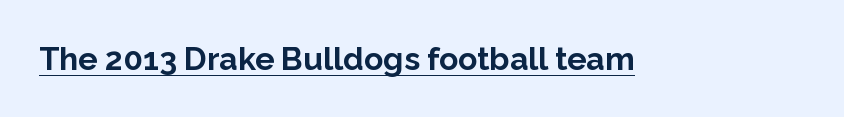
Q: Is the text bold? A: Yes.
Q: Is the text italic (slanted)? A: No, it is upright.
Q: Is the typeface a serif or a sans-serif typeface? A: Sans-serif.
Q: Is the text underlined? A: Yes.
Q: Is the spacing between letters normal or unusually wide? A: Normal.
Q: Width (condensed, normal, or wide)? A: Normal.
Q: Stroke contrast? A: Low.
Q: x-height? A: Medium.
Q: Monospaced? A: No.
